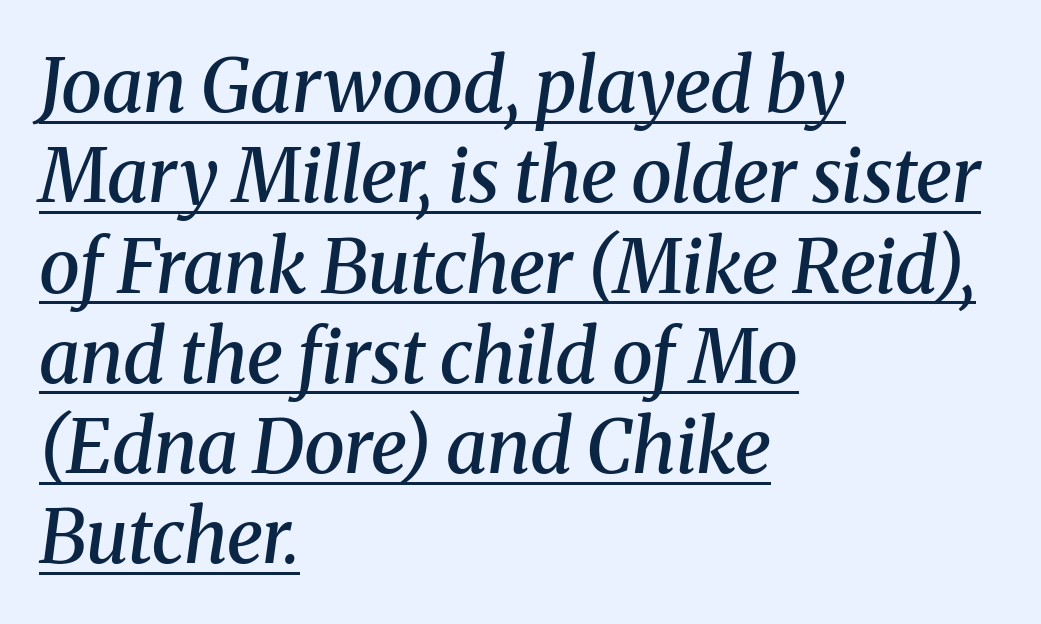
Does a line run under the words? Yes, clearly. You can tell from the footed stems that serif type was used. Each letter keeps its own natural width here, so spacing adapts to shape. What weight is shown? A semibold, between regular and bold. The typography opts for an oblique posture over an upright one.
